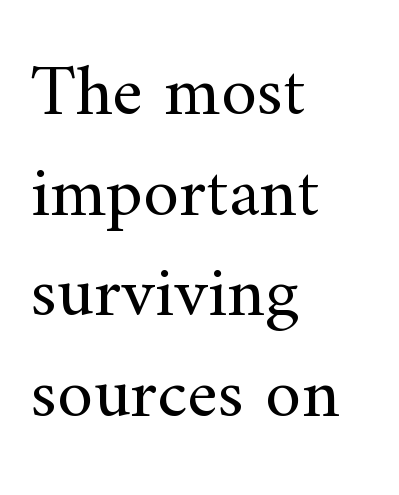
This sample keeps an unexceptional amount of space between lines. The passage shown is not underscored anywhere. Characters follow at the spacing the type designer built in. Spacing verdict: proportional, widths tailored to each character. Is the block centered? No — it sits flush against the left margin. This reads as an unemphasized weight, regular at the heaviest.
